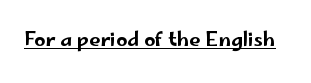
The letters stand upright; this is a roman face. Tracking here is standard; glyphs follow each other at the usual distance. Descenders here cross a horizontal rule under the line.
